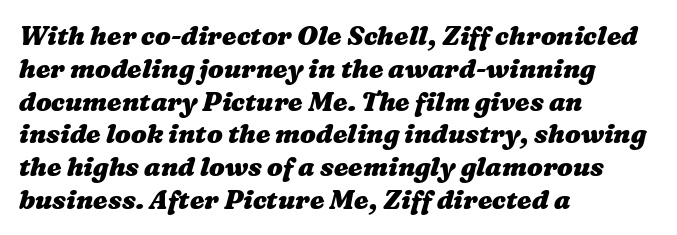
Q: Is the text bold? A: Yes.
Q: Is the text underlined? A: No.
Q: How is the paragraph aligned? A: Left-aligned.
Q: Is the spacing between letters normal or unusually wide? A: Normal.
Q: Is the spacing between lines tight, normal or loose? A: Normal.
